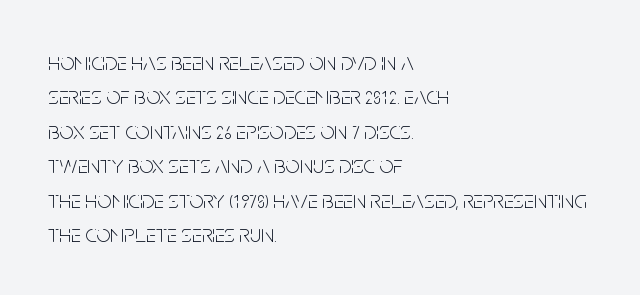
{"italic": "no", "bold": "no", "underline": "no", "align": "left", "line_spacing": "normal", "line_spacing_ratio": 1.38, "letter_spacing": "normal", "letter_spacing_em": 0.0, "glyph_px": 25}
